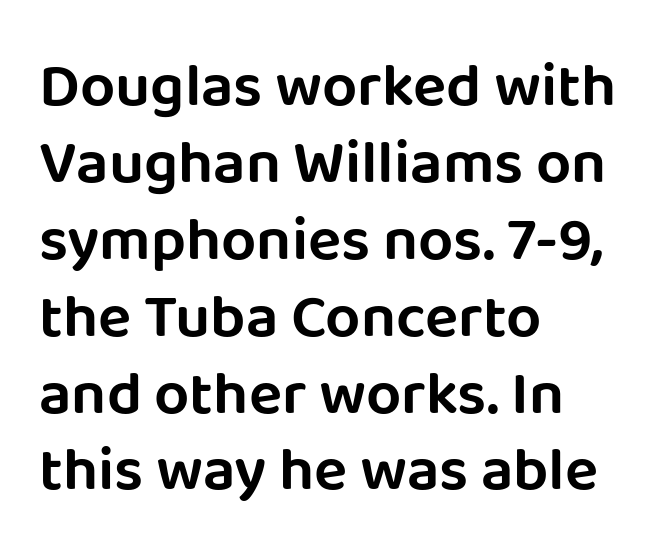
{"serif": "no", "italic": "no", "width": "normal", "stroke_contrast": "low", "x_height": "large", "monospaced": "no", "underline": "no", "align": "left", "line_spacing_ratio": 1.24, "letter_spacing": "normal", "letter_spacing_em": 0.0, "glyph_px": 62}
